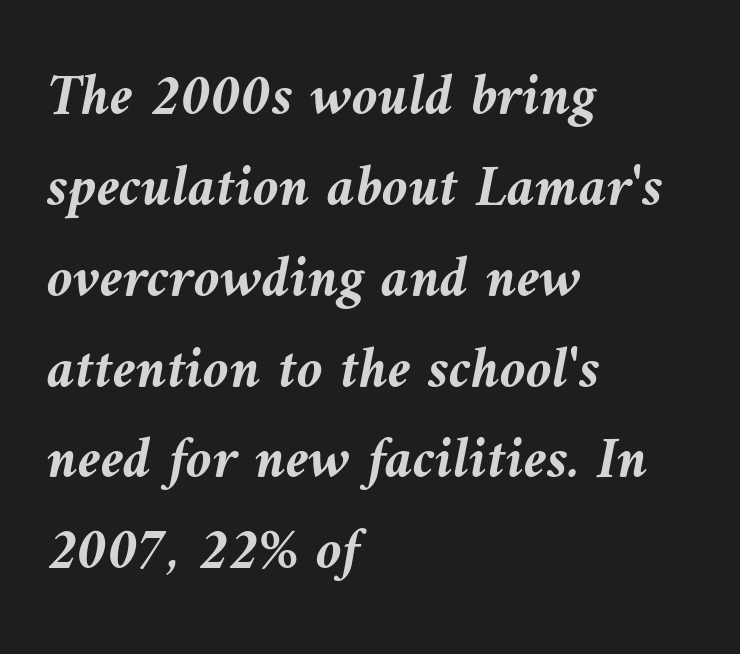
{"italic": "yes", "lean": "left", "slant_degrees": 9, "bold": "yes", "weight": "semibold", "width": "normal", "stroke_contrast": "medium", "x_height": "medium", "monospaced": "no", "underline": "no", "align": "left", "line_spacing": "normal", "line_spacing_ratio": 1.54, "letter_spacing": "normal", "letter_spacing_em": 0.0, "glyph_px": 59}
